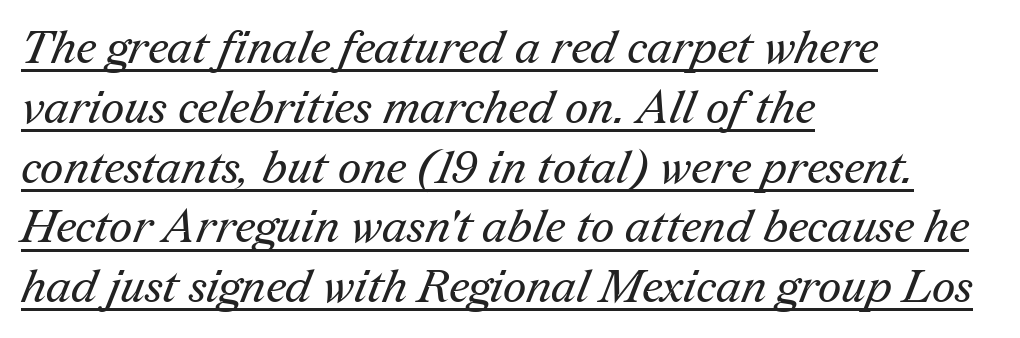
Looks like someone drew a line under every word here. Letter spacing: default. Each stroke keeps to a modest, everyday thickness or less. Each letter keeps its own natural width here, so spacing adapts to shape. Note: serifs present on the glyphs. The designer left line spacing at the default.
